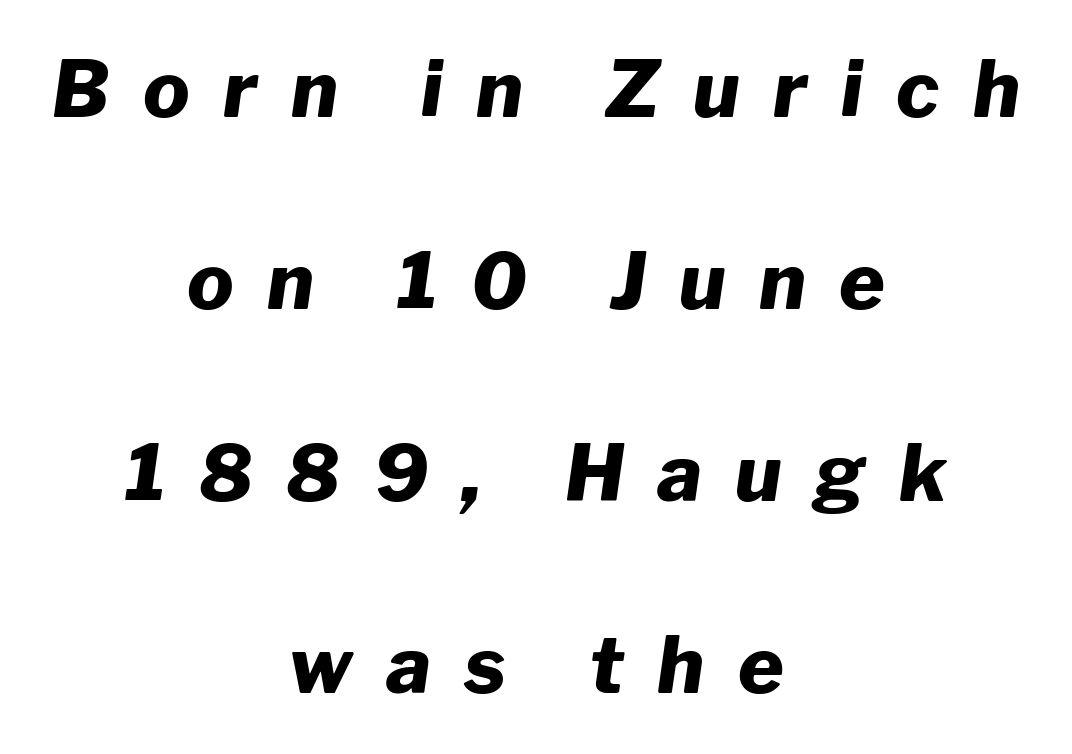
In terms of leading, this rendering errs on the spacious side. The foot of each line stays bare and open. Do the characters align in a grid? No, the font is proportional. Slant detected: the letters are inclined. What stands out about the letter spacing? Its width — letters are far apart.
